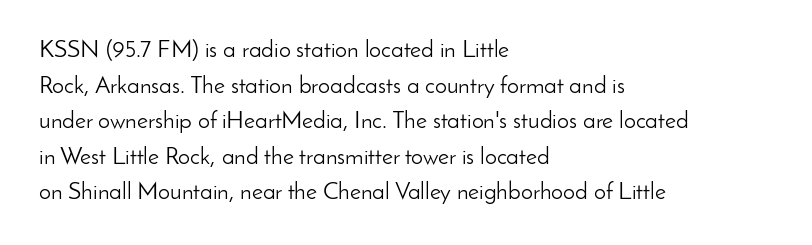
No italicization has been applied; the sample stays upright. Each line starts at the same left margin while the right side varies. Weight: regular or lighter. Compared with typical paragraphs, the rows here are spaced about the same. No extra tracking has been applied to these lines. Any mark beneath the type? The region is blank.
